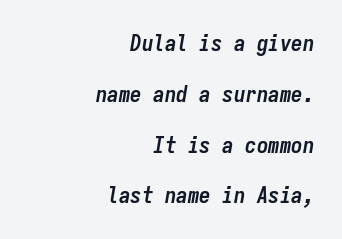
The image shows 23 px bold type, italic (leaning right); set right-aligned, loose line spacing (2.21x), normal letter spacing, not underlined.
